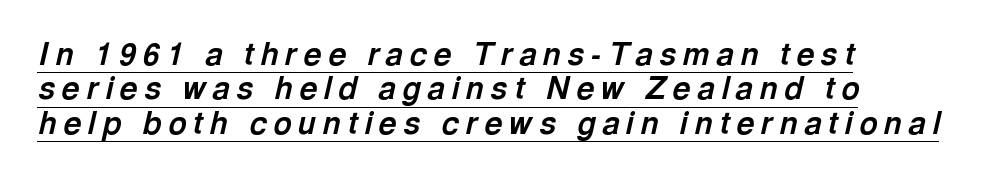
Q: Is the text bold? A: Yes.
Q: Is the text italic (slanted)? A: Yes, it leans right by about 13 degrees.
Q: Is the text underlined? A: Yes.
Q: How is the paragraph aligned? A: Left-aligned.
Q: Is the spacing between letters normal or unusually wide? A: Unusually wide.
Q: Is the spacing between lines tight, normal or loose? A: Tight.
Q: Width (condensed, normal, or wide)? A: Normal.
Q: x-height? A: Medium.
Q: Monospaced? A: No.
